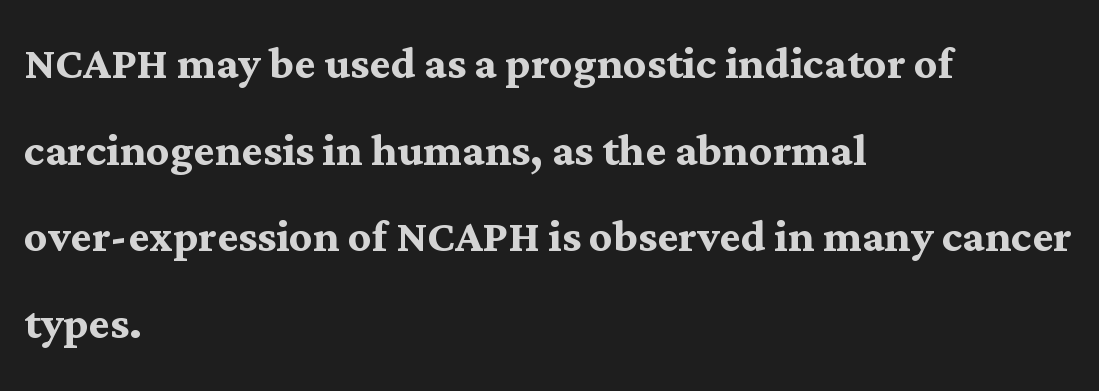
The image shows 57 px semibold serif type, upright; set left-aligned, normal line spacing (1.52x), normal letter spacing, not underlined; medium stroke contrast and a medium x-height.
